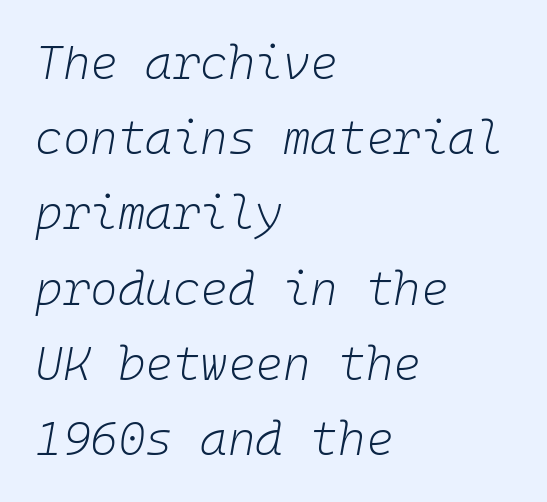
The image shows 47 px light type, italic (leaning right), monospaced; set left-aligned, normal line spacing (1.6x), normal letter spacing, not underlined; low stroke contrast and a medium x-height.
